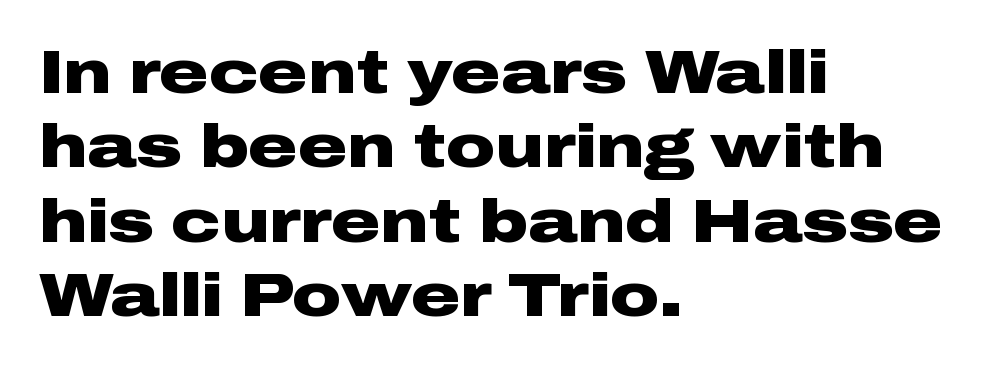
Q: Is the text bold? A: Yes.
Q: Is the text italic (slanted)? A: No, it is upright.
Q: Is the typeface a serif or a sans-serif typeface? A: Sans-serif.
Q: Is the text underlined? A: No.
Q: How is the paragraph aligned? A: Left-aligned.
Q: Is the spacing between letters normal or unusually wide? A: Normal.
Q: Width (condensed, normal, or wide)? A: Wide.
Q: Stroke contrast? A: Low.
Q: x-height? A: Medium.
Q: Monospaced? A: No.
